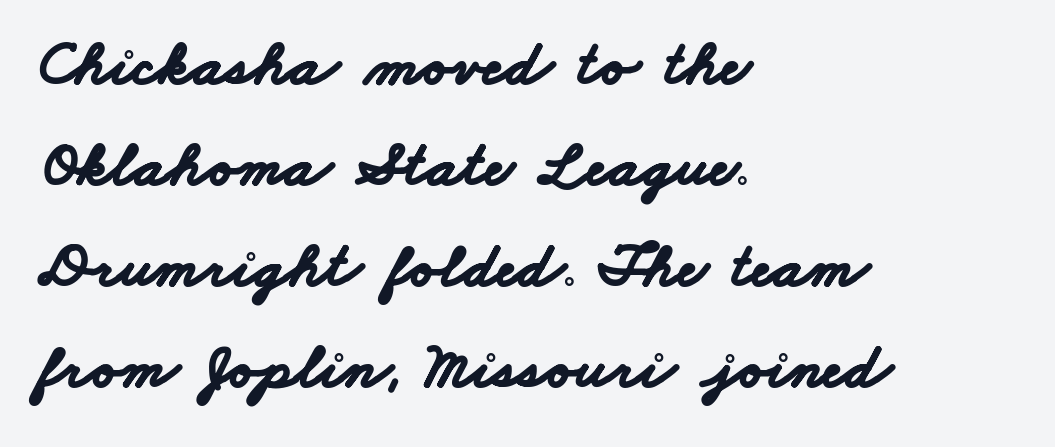
Lines of text with bare space underneath. The glyphs have the mass of a bold cut. Every row of glyphs begins at an identical x-position on the left. There is no visible air inserted between adjacent glyphs. Looks like regular typesetting: each glyph gets only the width it needs.
